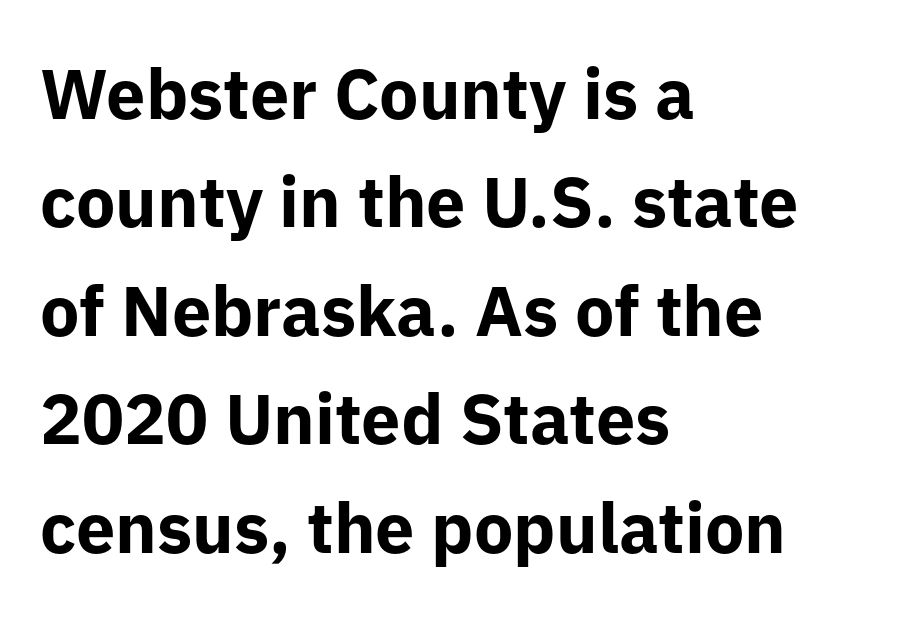
The image shows 70 px bold sans-serif type, upright; set left-aligned, normal line spacing (1.55x), normal letter spacing, not underlined; low stroke contrast and a medium x-height.
